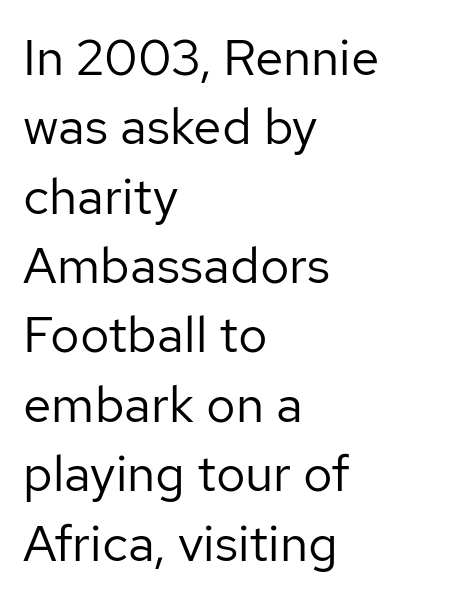
{"serif": "no", "italic": "no", "bold": "no", "weight": "regular", "width": "normal", "stroke_contrast": "low", "x_height": "medium", "monospaced": "no", "underline": "no", "align": "left", "line_spacing": "normal", "line_spacing_ratio": 1.36, "letter_spacing": "normal", "letter_spacing_em": 0.0, "glyph_px": 51}
